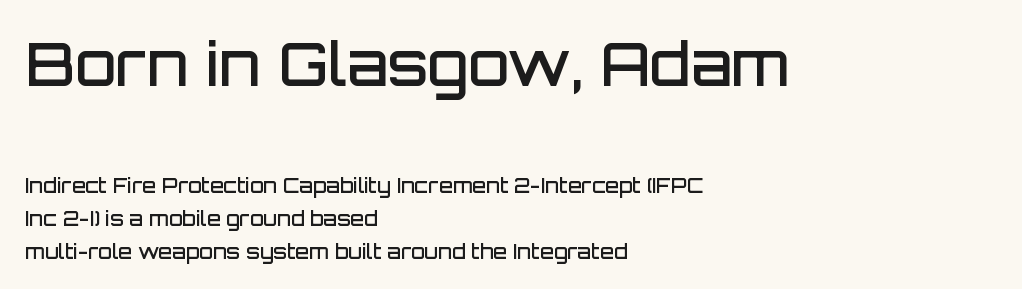
The image shows 60 px semibold sans-serif type, upright; set left-aligned, normal line spacing (1.65x), normal letter spacing, not underlined; the first (top) block is 3.0x larger; low stroke contrast and a large x-height.
